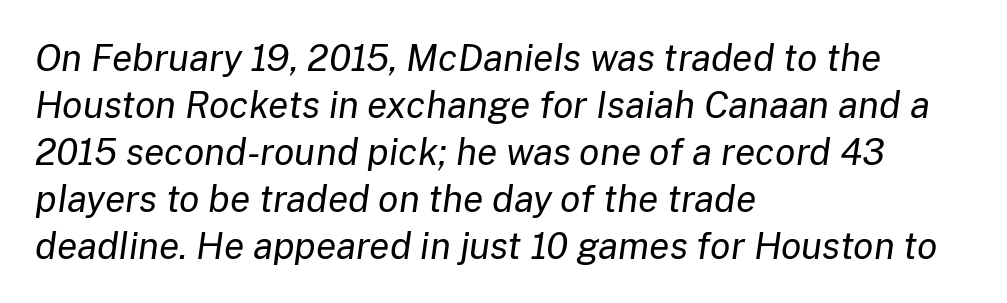
{"italic": "yes", "lean": "right", "slant_degrees": 8, "bold": "no", "weight": "regular", "width": "normal", "stroke_contrast": "low", "x_height": "medium", "monospaced": "no", "underline": "no", "align": "left", "line_spacing": "normal", "line_spacing_ratio": 1.27, "letter_spacing": "normal", "letter_spacing_em": 0.0, "glyph_px": 37}
